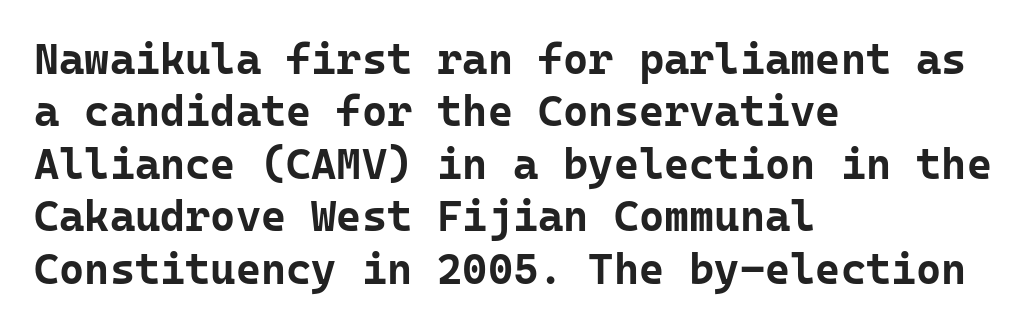
The image shows 43 px bold sans-serif type, upright, monospaced; set left-aligned, line spacing 1.22x, normal letter spacing, not underlined; low stroke contrast and a medium x-height.
